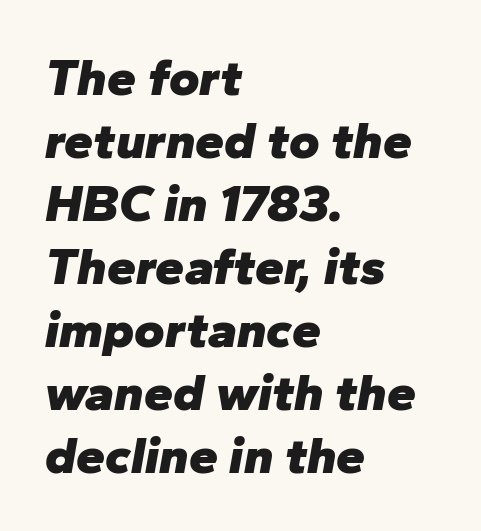
{"italic": "yes", "lean": "right", "slant_degrees": 10, "bold": "yes", "weight": "heavy", "width": "normal", "stroke_contrast": "low", "x_height": "medium", "monospaced": "no", "underline": "no", "align": "left", "line_spacing_ratio": 1.21, "letter_spacing": "normal", "letter_spacing_em": 0.0, "glyph_px": 52}
